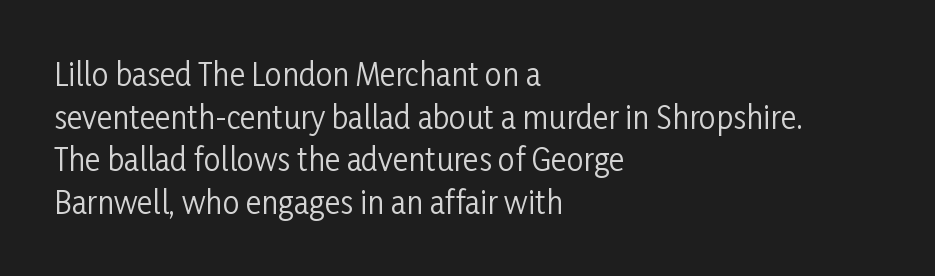
Q: Is the text bold? A: No.
Q: Is the text italic (slanted)? A: No, it is upright.
Q: Is the typeface a serif or a sans-serif typeface? A: Sans-serif.
Q: Is the text underlined? A: No.
Q: How is the paragraph aligned? A: Left-aligned.
Q: Is the spacing between letters normal or unusually wide? A: Normal.
Q: Is the spacing between lines tight, normal or loose? A: Normal.
Q: Width (condensed, normal, or wide)? A: Condensed.
Q: Stroke contrast? A: Low.
Q: x-height? A: Medium.
Q: Monospaced? A: No.
